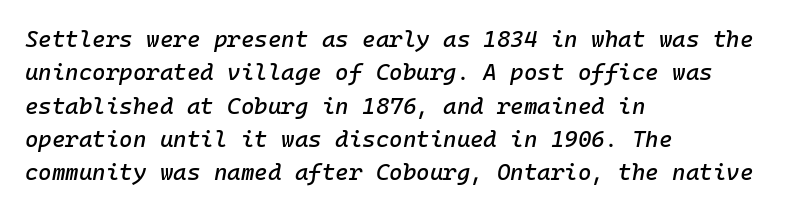
In CSS terms this would be text-align: left. The line texture is even and compact thanks to regular tracking. Rendered with sloped, italic letterforms. Descenders are the only things crossing below the line. Each new line begins a customary step beneath the previous one.
